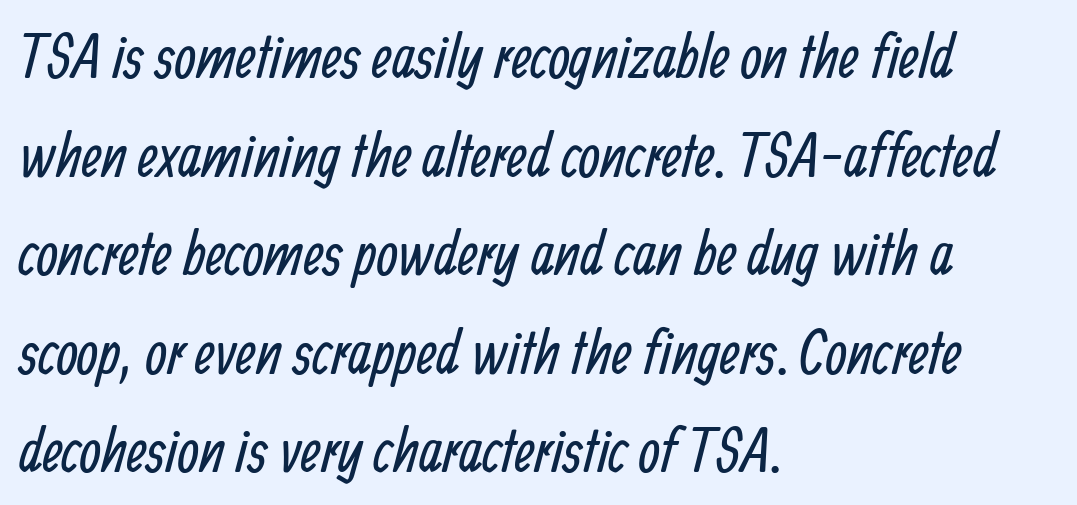
Typeset ragged right — the left edge is the straight one. Check under the words: just untouched page. Leading matches the norm, producing a regular column. Do the characters align in a grid? No, the font is proportional. Caption: face not bold, strokes unweighted. Is this a sans? Yes — the strokes have no serifs.
